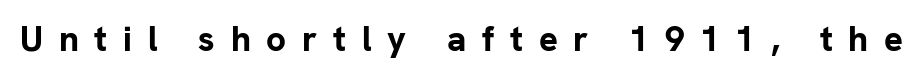
Q: Is the text bold? A: Yes.
Q: Is the text italic (slanted)? A: No, it is upright.
Q: Is the typeface a serif or a sans-serif typeface? A: Sans-serif.
Q: Is the text underlined? A: No.
Q: Is the spacing between letters normal or unusually wide? A: Unusually wide.
Q: Width (condensed, normal, or wide)? A: Normal.
Q: Stroke contrast? A: Low.
Q: x-height? A: Medium.
Q: Monospaced? A: No.
